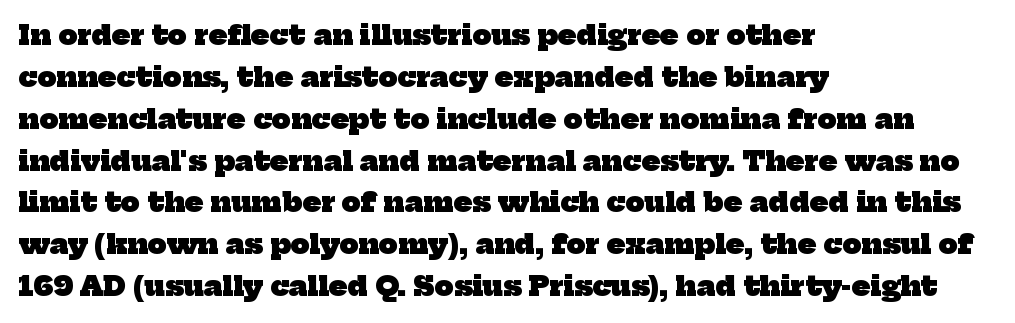
Every row of glyphs begins at an identical x-position on the left. Just letters on the line, the space beneath them empty. This block has exactly the height ordinary leading produces. The rendering uses a bold face; every stroke is thick and dark.
